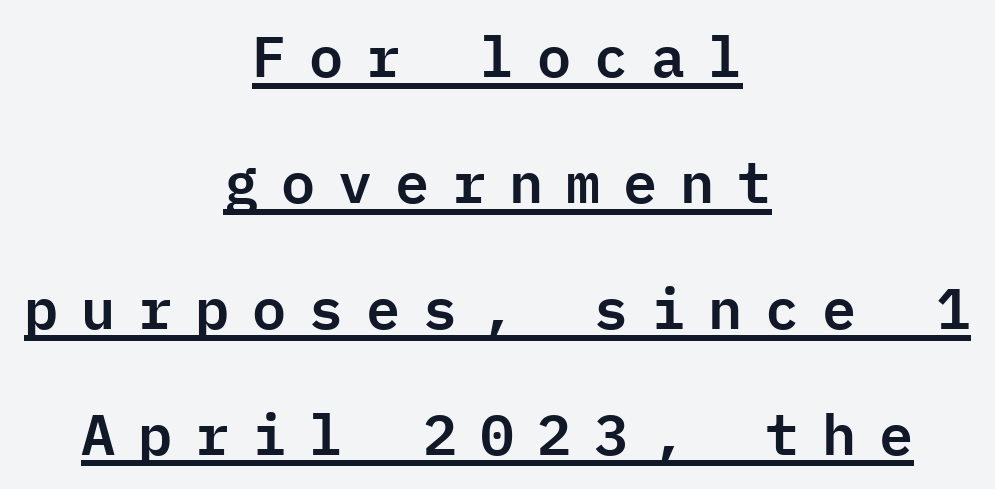
The image shows 57 px sans-serif type, upright, monospaced; set centered, loose line spacing (2.21x), unusually wide letter spacing (+0.4 em), underlined; low stroke contrast and a medium x-height.
